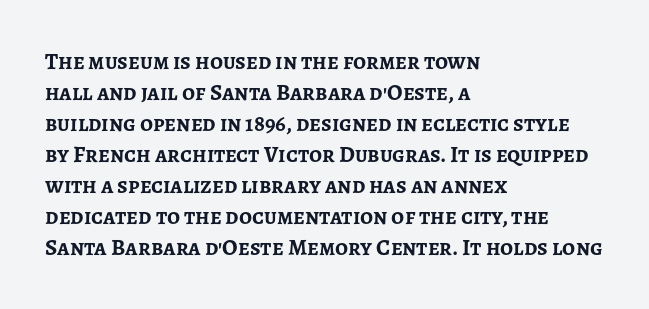
Caption: bold face, heavy strokes. Compared with typical body copy, the letter spacing here is the same. Line starts are locked; line ends wander. The axis of the letterforms is exactly vertical.
